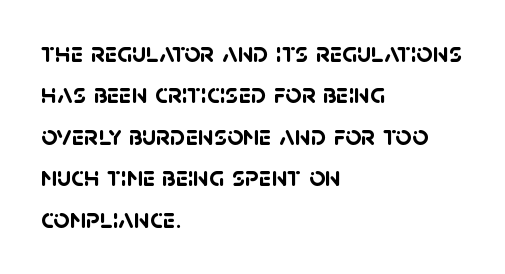
Q: Is the text bold? A: Yes.
Q: Is the typeface a serif or a sans-serif typeface? A: Sans-serif.
Q: Is the text underlined? A: No.
Q: How is the paragraph aligned? A: Left-aligned.
Q: Is the spacing between letters normal or unusually wide? A: Normal.
Q: Is the spacing between lines tight, normal or loose? A: Normal.
Q: Width (condensed, normal, or wide)? A: Normal.
Q: Stroke contrast? A: Low.
Q: x-height? A: Large.
Q: Monospaced? A: No.
